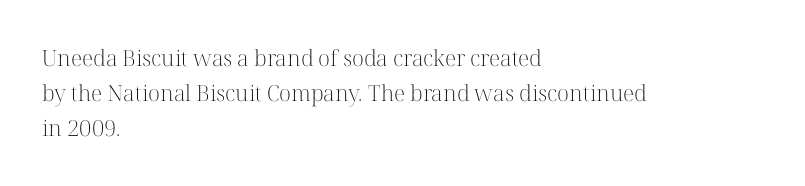
A quiet, ordinary-to-light weight characterises the typeface. Default kerning and tracking; the words read as compact shapes. These lines stack with their left ends in a neat column. The leading is moderate, giving the passage an even texture.
